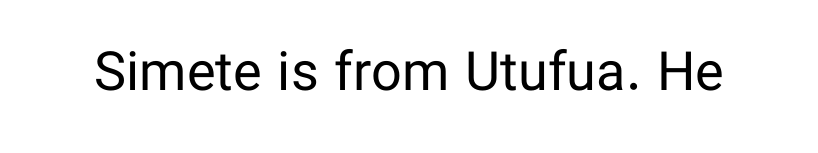
The image shows 54 px regular-weight sans-serif type, upright; set normal letter spacing, not underlined; low stroke contrast and a medium x-height.
